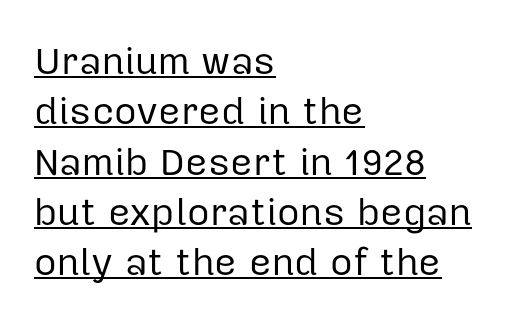
Compared with a typical body face, this is equally light or lighter still. Notice how the stems are strictly vertical — no italics here. Each letter's strokes conclude bluntly, with no projecting serifs. Honestly, the letter spacing is just normal — you wouldn't notice it. A typesetter would call this proportional, since set widths differ per character.
